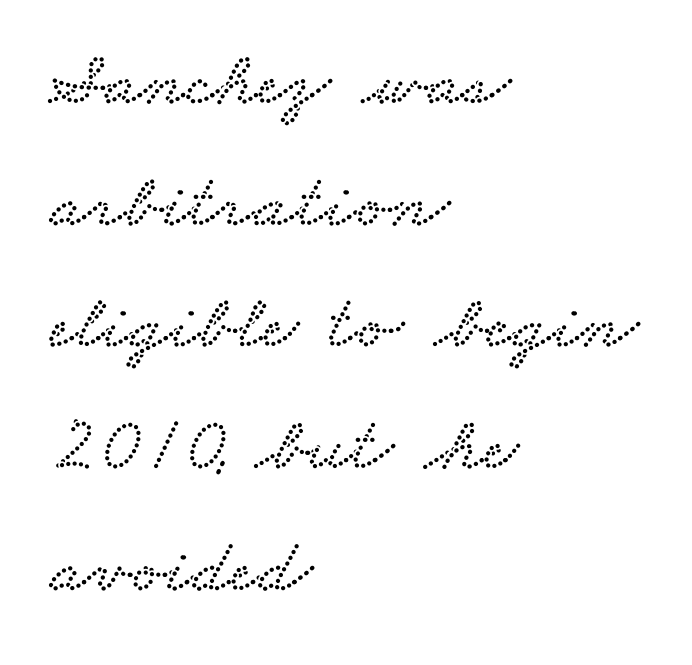
Q: Is the typeface a serif or a sans-serif typeface? A: Serif.
Q: Is the text underlined? A: No.
Q: How is the paragraph aligned? A: Left-aligned.
Q: Is the spacing between letters normal or unusually wide? A: Normal.
Q: Is the spacing between lines tight, normal or loose? A: Normal.
Q: Width (condensed, normal, or wide)? A: Wide.
Q: Stroke contrast? A: Low.
Q: x-height? A: Small.
Q: Monospaced? A: No.
